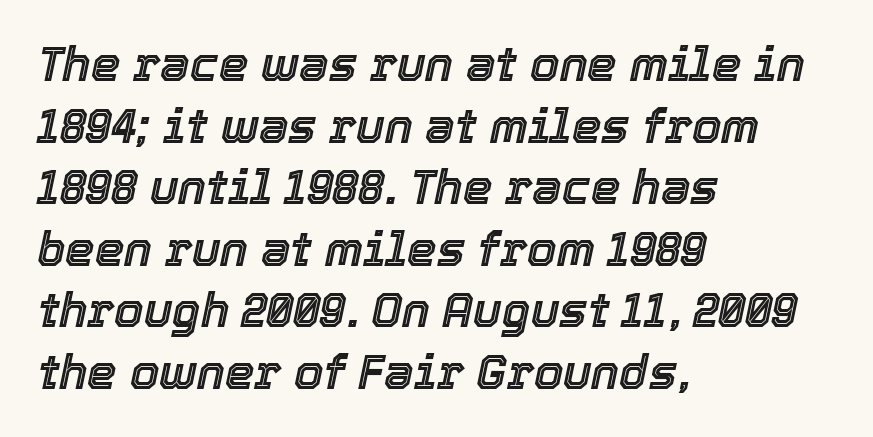
The image shows 47 px text type, italic (leaning right); set left-aligned, normal line spacing (1.31x), normal letter spacing, not underlined; a medium x-height.
